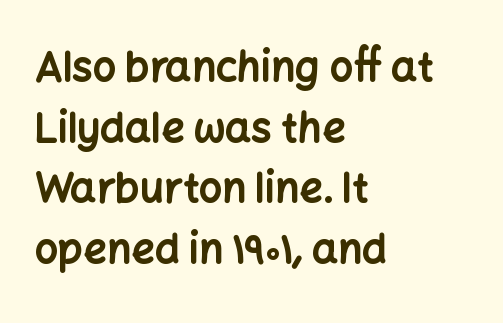
The type sits square on the baseline with zero lean. No word sits above an underline. Caption: multi-line text, flush left, ragged right. Summary of vertical rhythm: regular, with standard interline spacing. The letters advance in unequal steps, a hallmark of proportional type.
